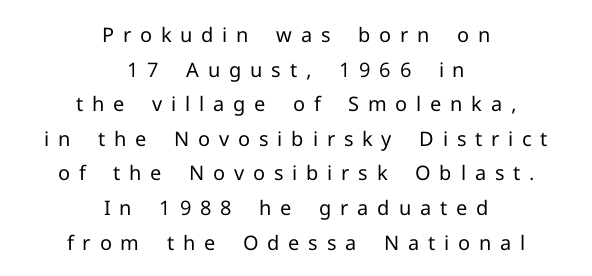
The image shows 20 px text type, upright; set centered, line spacing 1.73x, unusually wide letter spacing (+0.44 em), not underlined.
